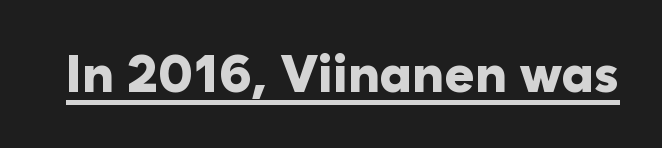
The designer went with a sans here, leaving each stem footless. Think of a printed novel: that variable character pitch is what you see here. The rendered words wear a rule along their underside. Rendered with straight, roman letterforms. Bold? Absolutely — the strokes are thick and heavy. Tracking value appears to be zero — textbook default spacing.
